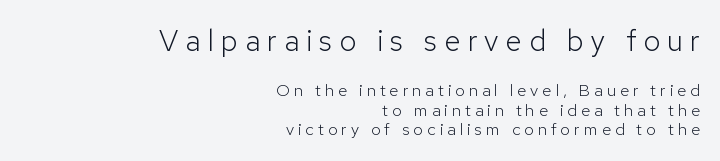
{"serif": "no", "italic": "no", "bold": "no", "weight": "light", "width": "normal", "stroke_contrast": "low", "x_height": "medium", "monospaced": "no", "underline": "no", "align": "right", "line_spacing": "tight", "line_spacing_ratio": 1.14, "letter_spacing": "wide", "letter_spacing_em": 0.23, "larger_block": "first", "size_ratio": 1.76, "glyph_px": 30}
